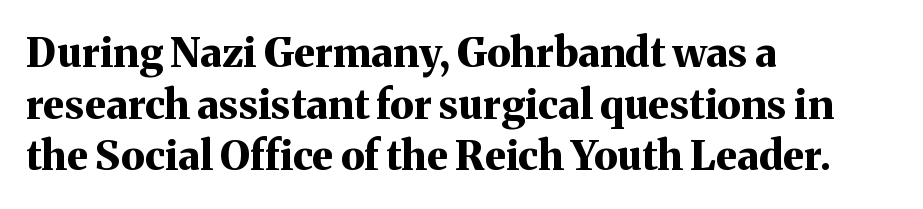
{"serif": "yes", "italic": "no", "bold": "yes", "weight": "bold", "width": "normal", "stroke_contrast": "medium", "x_height": "medium", "monospaced": "no", "underline": "no", "align": "left", "line_spacing": "normal", "line_spacing_ratio": 1.26, "letter_spacing": "normal", "letter_spacing_em": 0.0, "glyph_px": 41}
